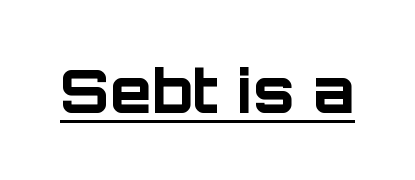
{"serif": "no", "italic": "no", "bold": "yes", "weight": "bold", "width": "normal", "stroke_contrast": "low", "x_height": "large", "monospaced": "no", "underline": "yes", "letter_spacing": "normal", "letter_spacing_em": 0.0, "glyph_px": 60}
